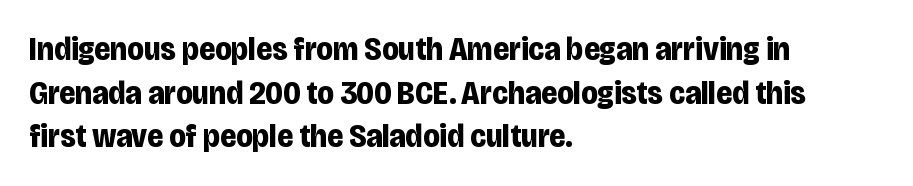
The glyphs are unaccompanied by any horizontal stroke below them. Baseline-to-baseline distance is the conventional proportion of letter height. You can tell from the bare stems that sans-serif type was used. Words appear dense and cohesive because spacing is normal. The lettering stays uniformly vertical, giving the passage a roman look.
